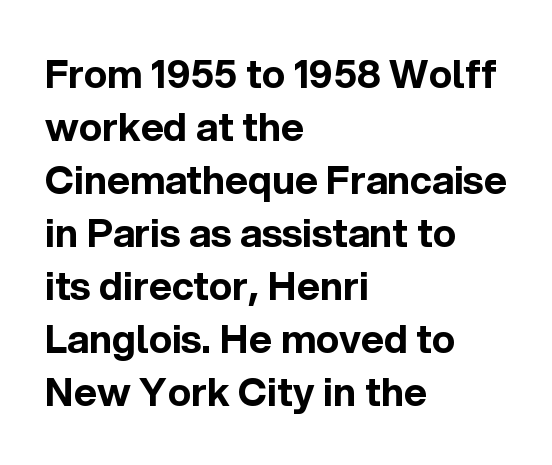
{"serif": "no", "italic": "no", "bold": "yes", "weight": "bold", "width": "normal", "x_height": "medium", "monospaced": "no", "underline": "no", "align": "left", "line_spacing": "normal", "line_spacing_ratio": 1.36, "letter_spacing": "normal", "letter_spacing_em": 0.0, "glyph_px": 39}
